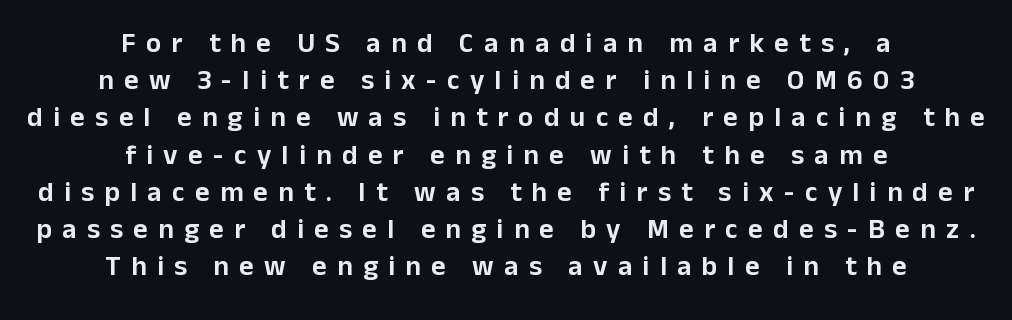
Think of a printed novel: that variable character pitch is what you see here. Letterform terminals end flat and unadorned throughout the passage. Does extra space separate the letters? Yes, quite a lot of it. The space directly below the letters is spotless.
